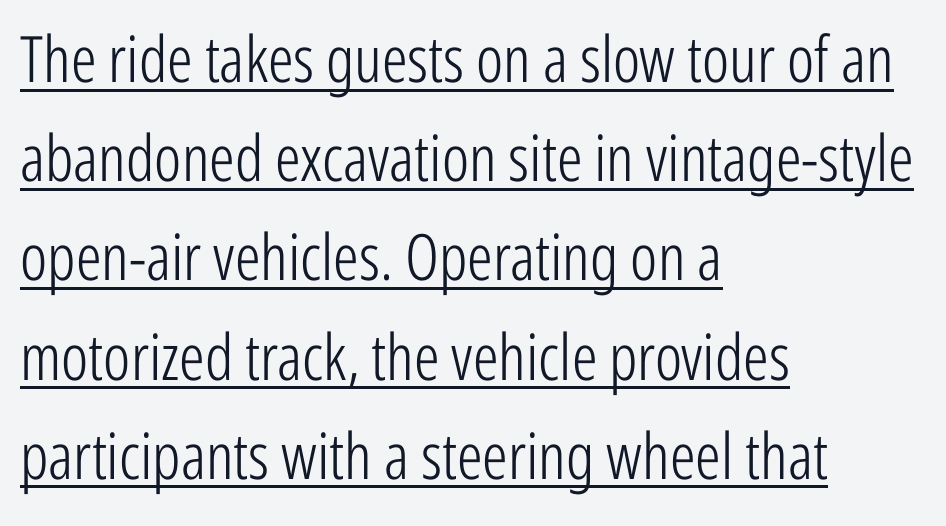
Q: Is the text bold? A: No.
Q: Is the text italic (slanted)? A: No, it is upright.
Q: Is the typeface a serif or a sans-serif typeface? A: Sans-serif.
Q: Is the text underlined? A: Yes.
Q: How is the paragraph aligned? A: Left-aligned.
Q: Is the spacing between letters normal or unusually wide? A: Normal.
Q: Is the spacing between lines tight, normal or loose? A: Normal.
Q: Width (condensed, normal, or wide)? A: Condensed.
Q: Stroke contrast? A: Low.
Q: x-height? A: Medium.
Q: Monospaced? A: No.
